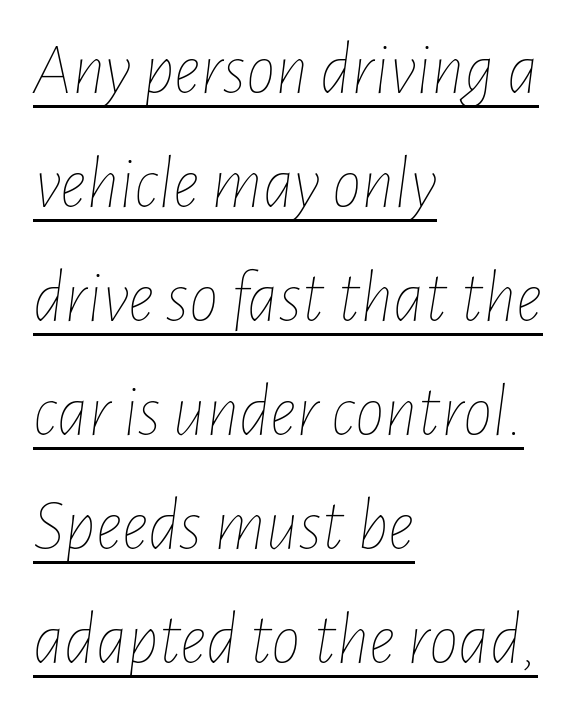
Stems and bowls with no extra thickness — not bold. Rendered with sloped, italic letterforms. The line texture is even and compact thanks to regular tracking. Note the varied advance widths — an 'i' is clearly narrower than an 'm'.
